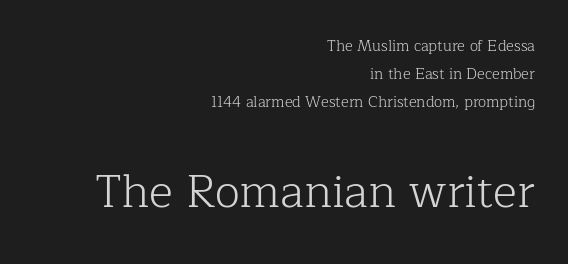
Q: Is the text bold? A: No.
Q: Is the text italic (slanted)? A: No, it is upright.
Q: Is the typeface a serif or a sans-serif typeface? A: Serif.
Q: Is the text underlined? A: No.
Q: How is the paragraph aligned? A: Right-aligned.
Q: Is the spacing between letters normal or unusually wide? A: Normal.
Q: Which block of text is set in a larger size, the first (top) or the second (bottom)? A: The second (bottom) one.
Q: Width (condensed, normal, or wide)? A: Normal.
Q: Stroke contrast? A: Low.
Q: x-height? A: Medium.
Q: Monospaced? A: No.
